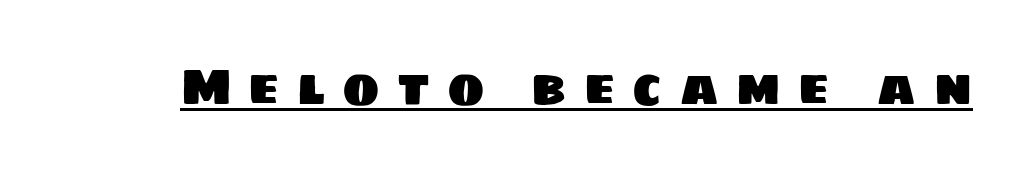
{"serif": "no", "width": "normal", "stroke_contrast": "low", "x_height": "large", "monospaced": "no", "underline": "yes", "letter_spacing": "wide", "letter_spacing_em": 0.34, "glyph_px": 50}
